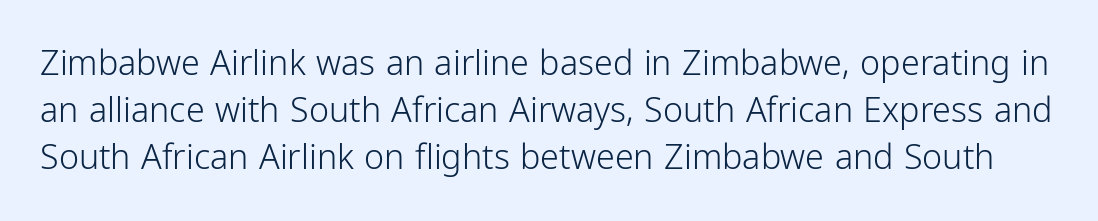
{"serif": "no", "italic": "no", "bold": "no", "weight": "light", "width": "condensed", "stroke_contrast": "low", "x_height": "medium", "monospaced": "no", "underline": "no", "line_spacing": "normal", "line_spacing_ratio": 1.38, "letter_spacing": "normal", "letter_spacing_em": 0.0, "glyph_px": 34}
